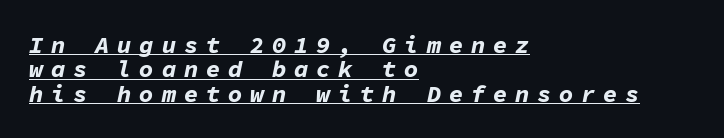
Q: Is the text bold? A: Yes.
Q: Is the text italic (slanted)? A: Yes, it leans right by about 11 degrees.
Q: Is the text underlined? A: Yes.
Q: How is the paragraph aligned? A: Left-aligned.
Q: Is the spacing between letters normal or unusually wide? A: Unusually wide.
Q: Is the spacing between lines tight, normal or loose? A: Tight.
